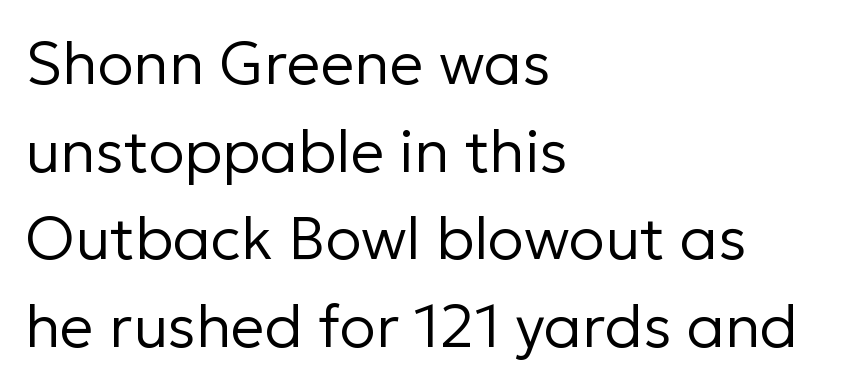
Q: Is the text bold? A: No.
Q: Is the text italic (slanted)? A: No, it is upright.
Q: Is the typeface a serif or a sans-serif typeface? A: Sans-serif.
Q: Is the text underlined? A: No.
Q: How is the paragraph aligned? A: Left-aligned.
Q: Is the spacing between letters normal or unusually wide? A: Normal.
Q: Is the spacing between lines tight, normal or loose? A: Normal.
Q: Width (condensed, normal, or wide)? A: Normal.
Q: Stroke contrast? A: Low.
Q: x-height? A: Medium.
Q: Monospaced? A: No.
